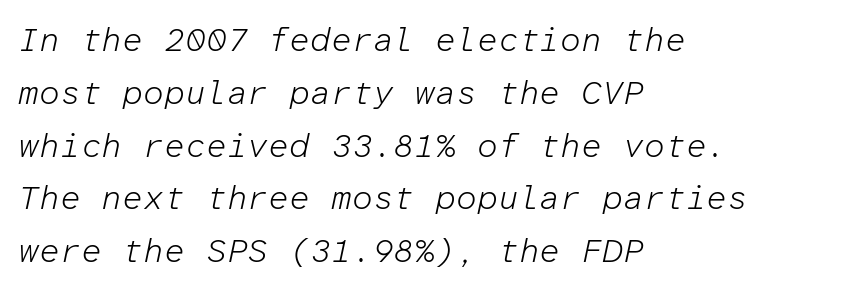
Q: Is the text bold? A: No.
Q: Is the text italic (slanted)? A: Yes, it leans right by about 12 degrees.
Q: Is the text underlined? A: No.
Q: How is the paragraph aligned? A: Left-aligned.
Q: Is the spacing between letters normal or unusually wide? A: Normal.
Q: Is the spacing between lines tight, normal or loose? A: Normal.
Q: Width (condensed, normal, or wide)? A: Normal.
Q: Stroke contrast? A: Low.
Q: x-height? A: Medium.
Q: Monospaced? A: Yes.
